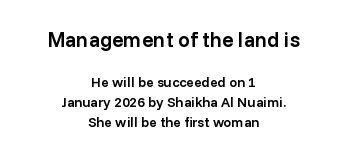
Words appear dense and cohesive because spacing is normal. Alignment: centered. Descenders hang freely into open space. These words are printed semibold, heavier than regular yet not bold. The specimen reads as upright at a glance. Which of the two is more prominent by size? The first, at the top.
